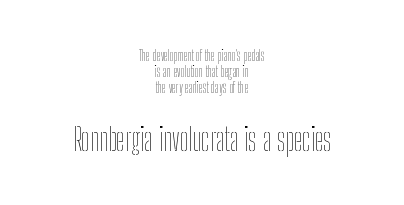
The image shows 31 px thin, condensed type, upright; set centered, tight line spacing (1.14x), normal letter spacing, not underlined; the second (bottom) block is 2.21x larger; low stroke contrast and a medium x-height.
